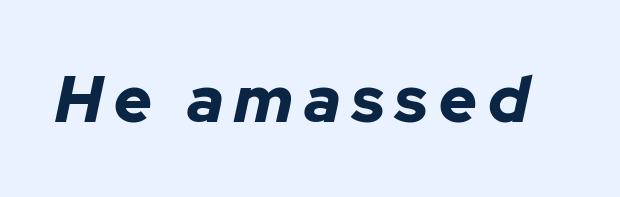
Q: Is the text bold? A: Yes.
Q: Is the text italic (slanted)? A: Yes, it leans right by about 12 degrees.
Q: Is the text underlined? A: No.
Q: Width (condensed, normal, or wide)? A: Normal.
Q: Stroke contrast? A: Low.
Q: x-height? A: Medium.
Q: Monospaced? A: No.
